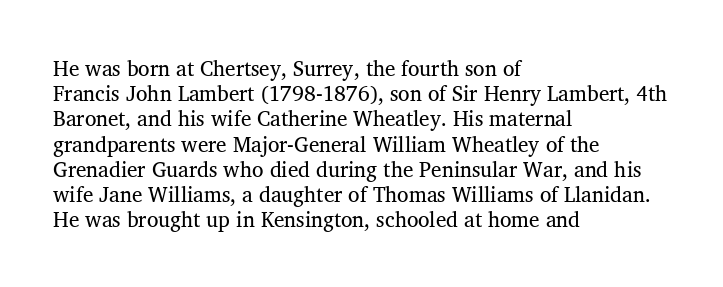
Q: Is the text bold? A: No.
Q: Is the text italic (slanted)? A: No, it is upright.
Q: Is the text underlined? A: No.
Q: How is the paragraph aligned? A: Left-aligned.
Q: Is the spacing between letters normal or unusually wide? A: Normal.
